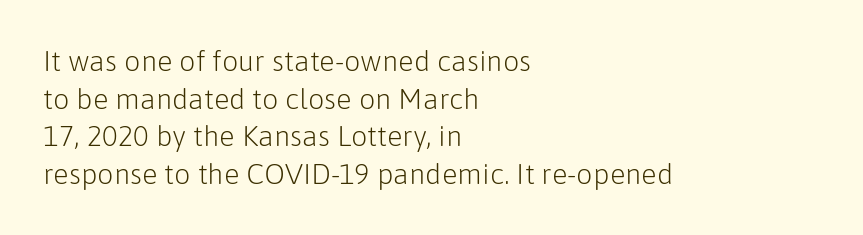
The image shows 29 px light sans-serif type, upright; set left-aligned, normal line spacing (1.3x), normal letter spacing, not underlined; low stroke contrast and a medium x-height.
